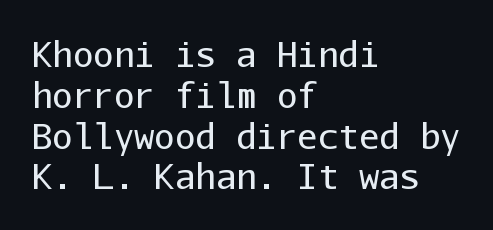
Spacing between characters is what you'd get straight out of the box. Designer's note — italics off, roman on. Teacher's note: observe the even left margin — that is flush-left alignment. Any mark beneath the type? The region is blank. Typographically, this falls in the sans-serif category.
